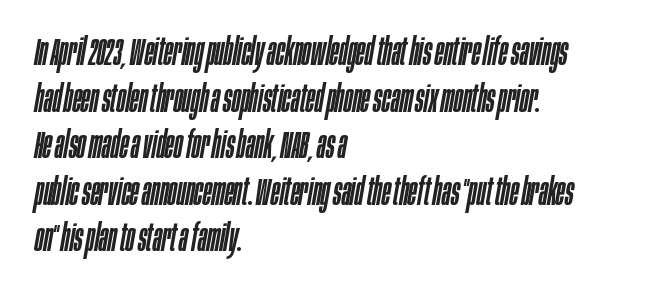
The line-height multiplier appears to be the usual default. The lines in this sample share a left origin and differ only in where they stop. Rendered with sloped, italic letterforms. The tracking reads as untouched default to a designer's eye. Think of a printed novel: that variable character pitch is what you see here.
